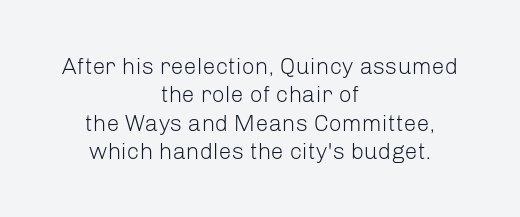
Q: Is the text bold? A: No.
Q: Is the text italic (slanted)? A: No, it is upright.
Q: Is the text underlined? A: No.
Q: How is the paragraph aligned? A: Centered.
Q: Is the spacing between letters normal or unusually wide? A: Normal.
